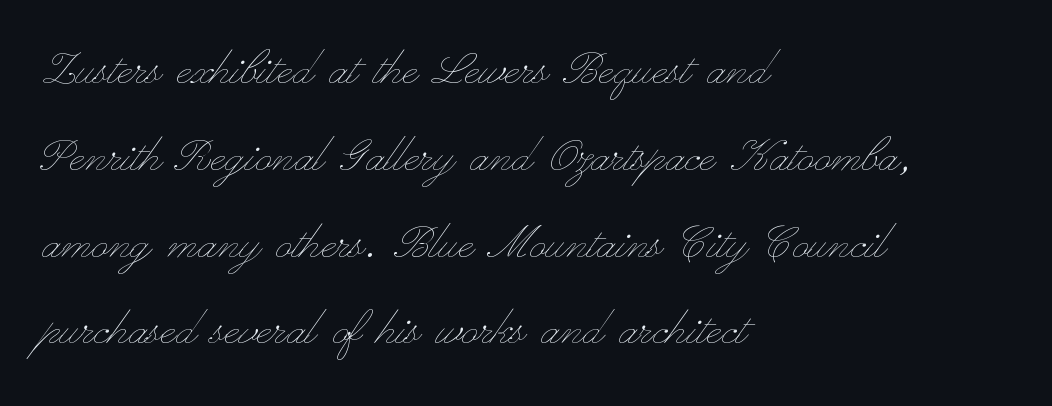
Compared with typical paragraphs, the rows here are spaced about the same. Line starts are locked; line ends wander. The passage shown is typed in a proportional face where columns would drift. Bare-footed words on every line. Weight: regular or lighter.
